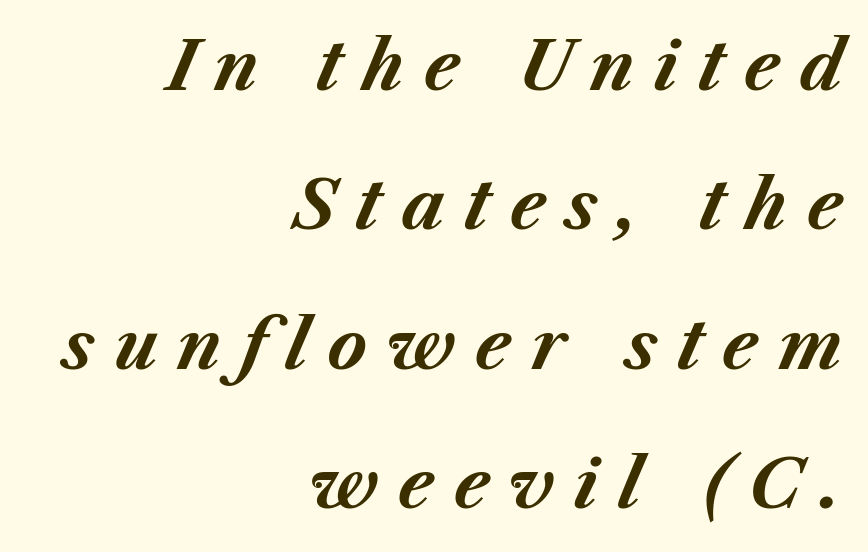
Q: Is the text bold? A: Yes.
Q: Is the text italic (slanted)? A: Yes, it leans right by about 23 degrees.
Q: Is the text underlined? A: No.
Q: How is the paragraph aligned? A: Right-aligned.
Q: Is the spacing between letters normal or unusually wide? A: Unusually wide.
Q: Is the spacing between lines tight, normal or loose? A: Loose.
Q: Width (condensed, normal, or wide)? A: Normal.
Q: Stroke contrast? A: Medium.
Q: x-height? A: Medium.
Q: Monospaced? A: No.
